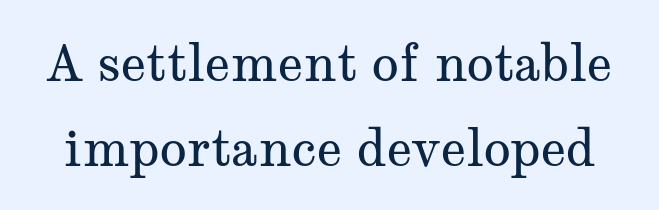
{"serif": "yes", "italic": "no", "bold": "no", "weight": "regular", "width": "wide", "stroke_contrast": "medium", "x_height": "medium", "monospaced": "no", "underline": "no", "line_spacing": "normal", "line_spacing_ratio": 1.7, "letter_spacing": "normal", "letter_spacing_em": 0.0, "glyph_px": 50}
